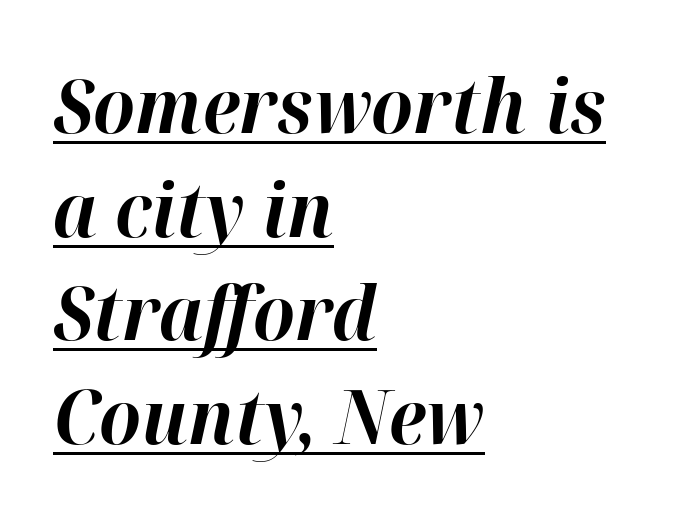
Q: Is the text bold? A: Yes.
Q: Is the text italic (slanted)? A: Yes, it leans right by about 12 degrees.
Q: Is the text underlined? A: Yes.
Q: How is the paragraph aligned? A: Left-aligned.
Q: Is the spacing between letters normal or unusually wide? A: Normal.
Q: Is the spacing between lines tight, normal or loose? A: Normal.
Q: Width (condensed, normal, or wide)? A: Normal.
Q: Stroke contrast? A: High.
Q: x-height? A: Medium.
Q: Monospaced? A: No.
